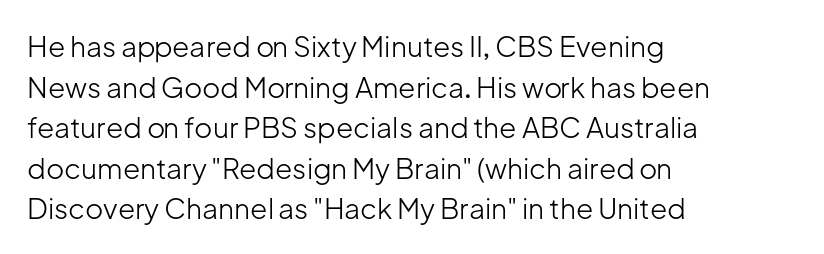
Bare-footed words on every line. You could not count columns in this text — the font is proportionally spaced. Which margin do the lines hug? The left one — the right edge is uneven. Ink coverage per letter is moderate at most.
